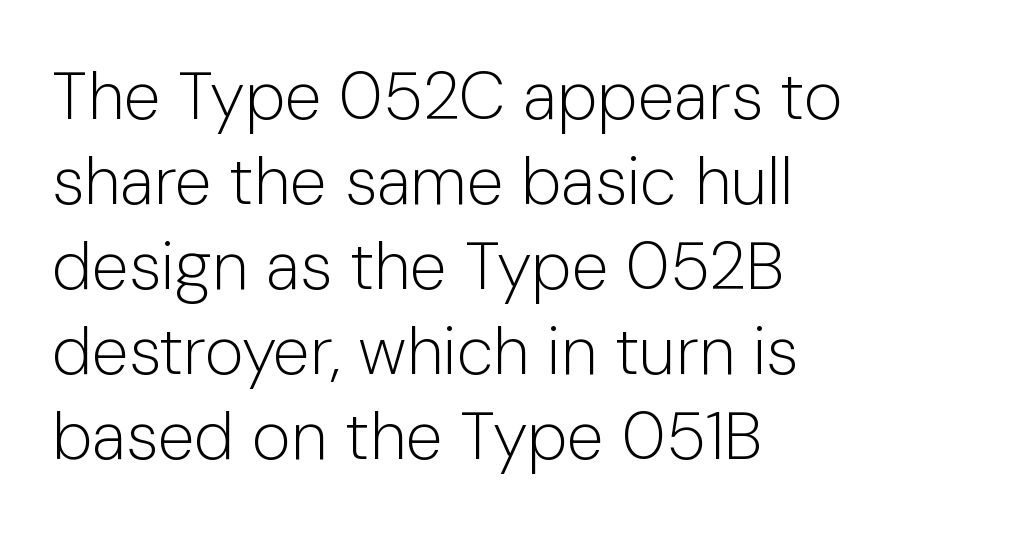
{"serif": "no", "italic": "no", "bold": "no", "weight": "light", "width": "normal", "stroke_contrast": "low", "x_height": "medium", "monospaced": "no", "underline": "no", "align": "left", "line_spacing": "normal", "line_spacing_ratio": 1.27, "letter_spacing": "normal", "letter_spacing_em": 0.0, "glyph_px": 67}
